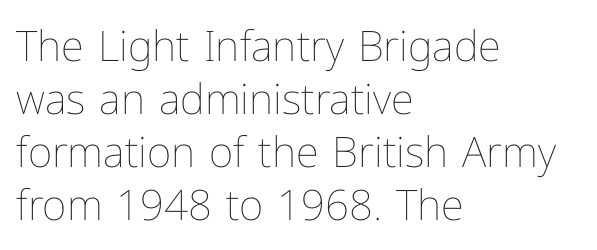
Q: Is the text bold? A: No.
Q: Is the text italic (slanted)? A: No, it is upright.
Q: Is the text underlined? A: No.
Q: How is the paragraph aligned? A: Left-aligned.
Q: Is the spacing between letters normal or unusually wide? A: Normal.
Q: Is the spacing between lines tight, normal or loose? A: Normal.
Q: Width (condensed, normal, or wide)? A: Normal.
Q: Stroke contrast? A: Low.
Q: x-height? A: Medium.
Q: Monospaced? A: No.
